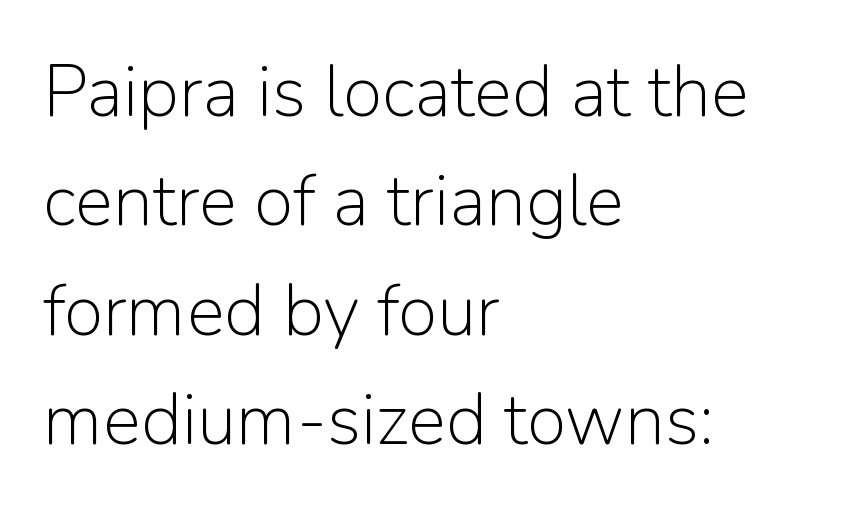
{"serif": "no", "italic": "no", "bold": "no", "weight": "light", "width": "normal", "stroke_contrast": "low", "x_height": "medium", "monospaced": "no", "underline": "no", "align": "left", "line_spacing": "normal", "line_spacing_ratio": 1.52, "letter_spacing": "normal", "letter_spacing_em": 0.0, "glyph_px": 72}
